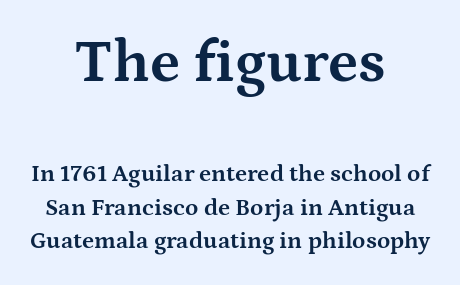
{"serif": "yes", "italic": "no", "bold": "yes", "weight": "bold", "width": "wide", "stroke_contrast": "medium", "x_height": "medium", "monospaced": "no", "underline": "no", "align": "center", "line_spacing": "normal", "line_spacing_ratio": 1.39, "letter_spacing": "normal", "letter_spacing_em": 0.0, "larger_block": "first", "size_ratio": 2.5, "glyph_px": 60}
